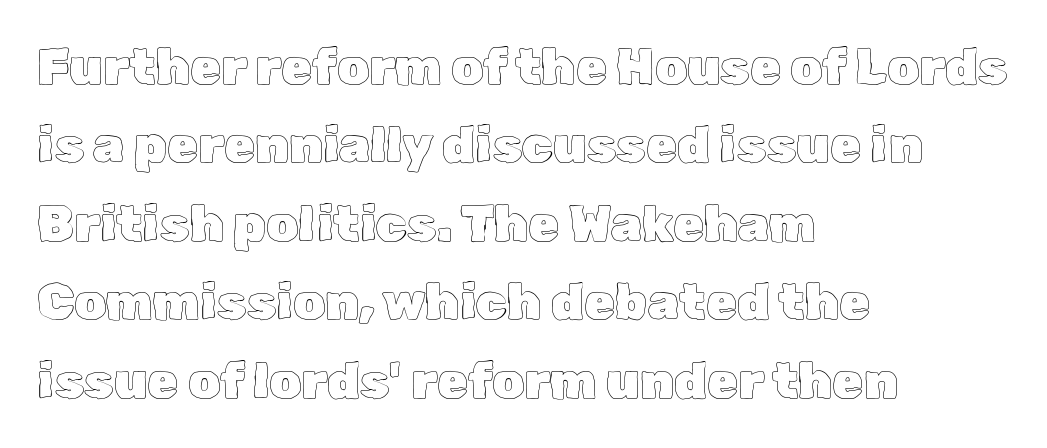
The image shows 50 px text type, upright; set left-aligned, normal line spacing (1.57x), normal letter spacing, not underlined; a medium x-height.
